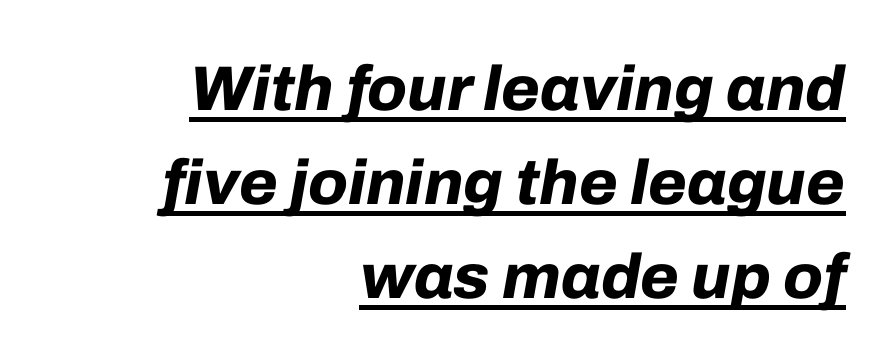
The image shows 63 px bold type, italic (leaning right); set right-aligned, normal line spacing (1.49x), normal letter spacing, underlined; low stroke contrast and a medium x-height.
